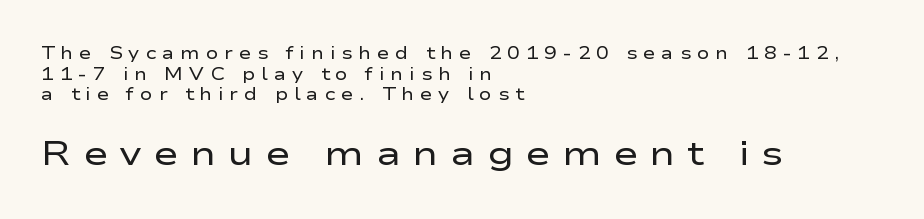
{"serif": "no", "italic": "no", "bold": "no", "weight": "regular", "width": "wide", "stroke_contrast": "low", "x_height": "medium", "monospaced": "no", "underline": "no", "align": "left", "line_spacing_ratio": 1.22, "letter_spacing": "wide", "letter_spacing_em": 0.34, "larger_block": "second", "size_ratio": 2.0, "glyph_px": 34}
